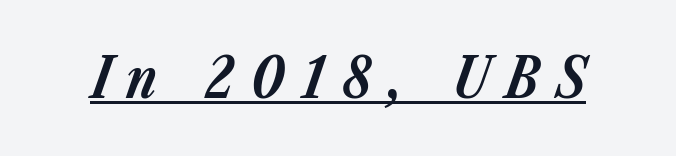
The image shows 56 px bold type, italic (leaning right); set unusually wide letter spacing (+0.3 em), underlined; low stroke contrast and a medium x-height.
